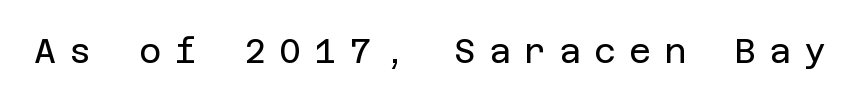
The image shows 34 px regular-weight sans-serif type, upright; set unusually wide letter spacing (+0.38 em), not underlined; low stroke contrast and a large x-height.
